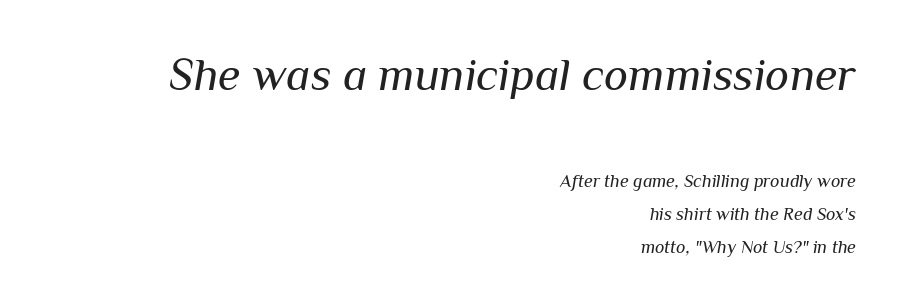
The image shows 46 px regular-weight type, italic (leaning right); set right-aligned, line spacing 1.85x, normal letter spacing, not underlined; the first (top) block is 2.56x larger; medium stroke contrast and a medium x-height.
